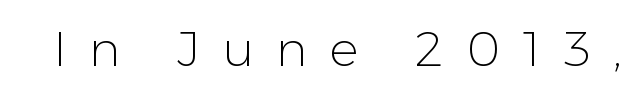
The image shows 48 px light sans-serif type, upright; set unusually wide letter spacing (+0.48 em), not underlined; low stroke contrast and a medium x-height.
